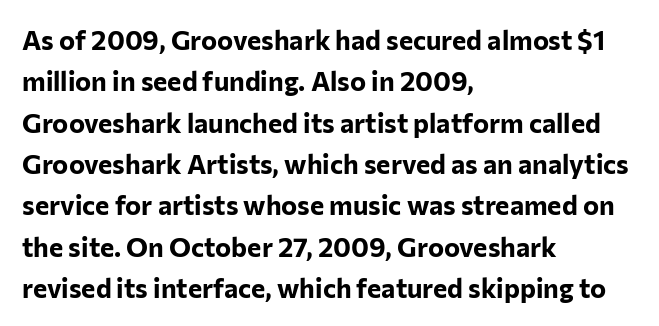
The image shows 27 px bold type, upright; set left-aligned, normal line spacing (1.53x), normal letter spacing, not underlined.
